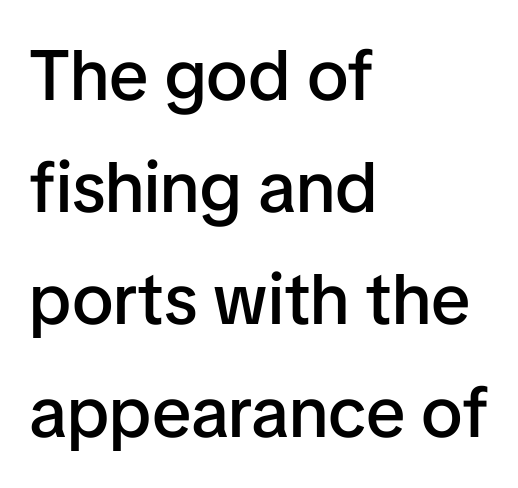
The typesetter chose a ragged-right arrangement here. Caption: standard tracking, unaltered. Bare-footed words on every line. Does the weight exceed regular? Yes, but only to semibold. These lines are composed in type without serifs. The letters stand upright; this is a roman face.
